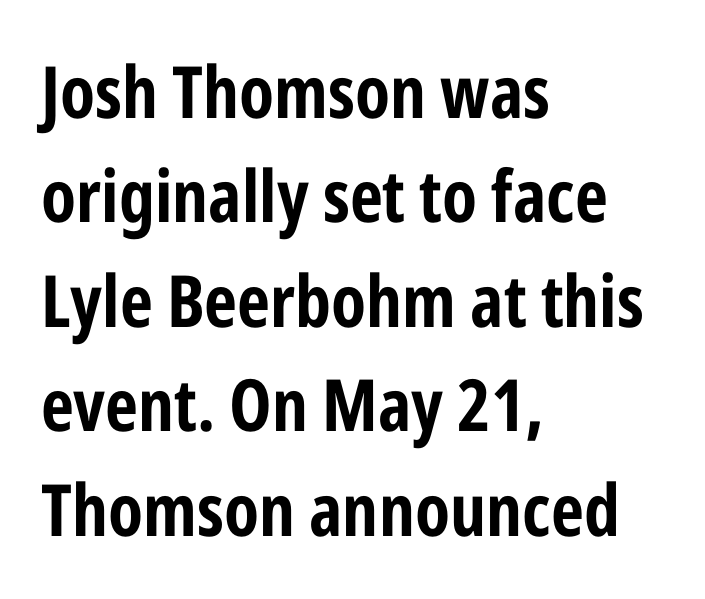
{"serif": "no", "italic": "no", "bold": "yes", "weight": "bold", "width": "condensed", "stroke_contrast": "low", "x_height": "medium", "monospaced": "no", "underline": "no", "align": "left", "line_spacing": "normal", "line_spacing_ratio": 1.45, "letter_spacing": "normal", "letter_spacing_em": 0.0, "glyph_px": 72}
